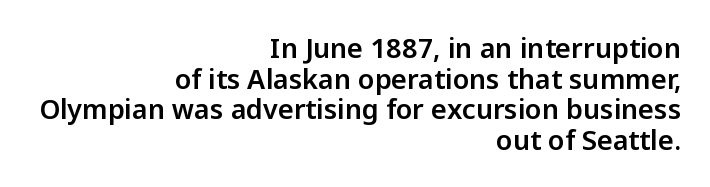
The image shows 27 px text type, upright; set right-aligned, tight line spacing (1.13x), normal letter spacing, not underlined.
